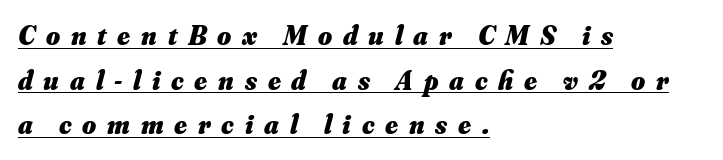
A typesetter would mark this as italic. This is underlined copy, the kind a proofreader might mark for attention. The rendering anchors every line to the left-hand side. The space between consecutive lines is moderate.
